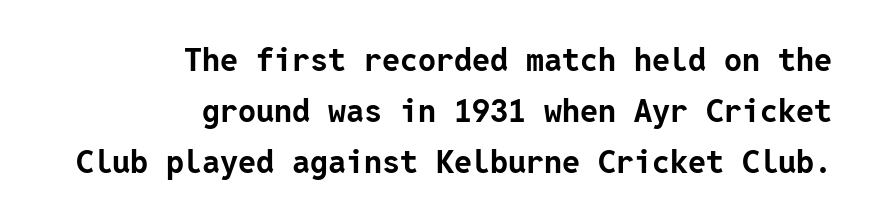
You can tell from the bare stems that sans-serif type was used. The letters stand straight up with perfectly vertical stems. In CSS terms this would be text-align: right. Whoever set this chose a conventional vertical rhythm. You could call the tracking neutral — neither tight nor loose. Words float on clear page, feet unadorned.
